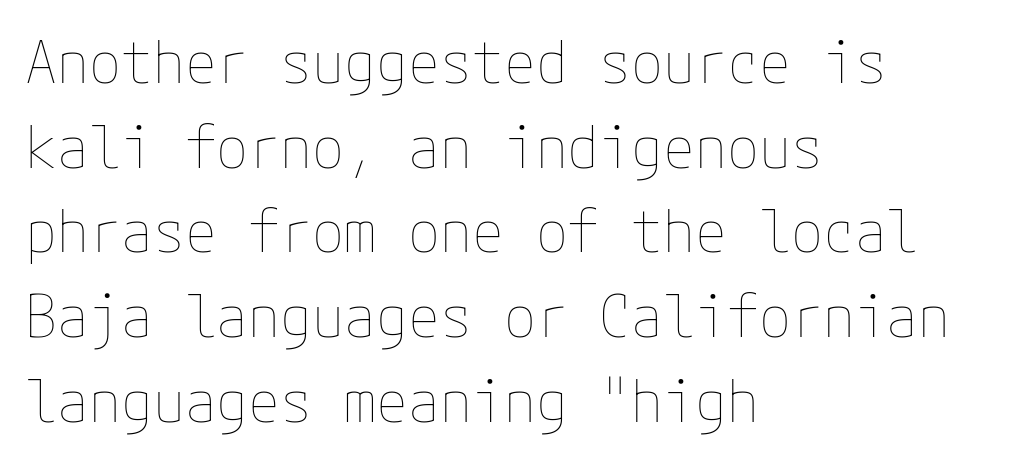
The lettering stays uniformly vertical, giving the passage a roman look. Nothing heavy about these letters — not bold at all. Where is the straight margin? On the left. The line-height multiplier appears to be the usual default.
